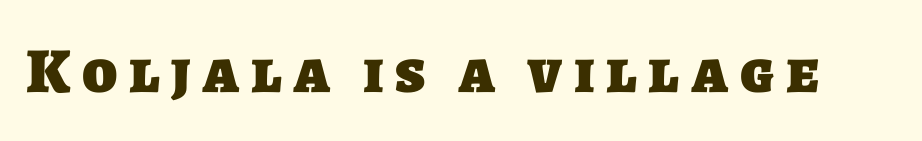
The image shows 64 px heavy sans-serif type; set not underlined; low stroke contrast and a large x-height.
